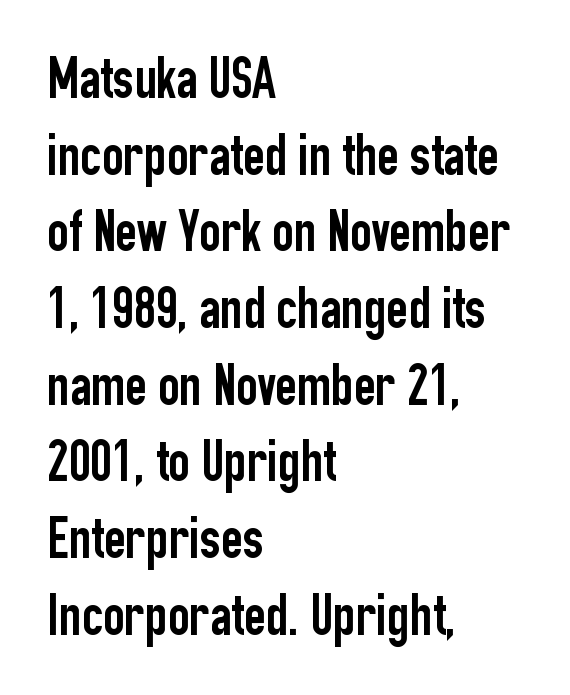
{"serif": "no", "italic": "no", "width": "condensed", "stroke_contrast": "low", "x_height": "medium", "monospaced": "no", "underline": "no", "align": "left", "line_spacing": "normal", "line_spacing_ratio": 1.3, "letter_spacing": "normal", "letter_spacing_em": 0.0, "glyph_px": 59}
